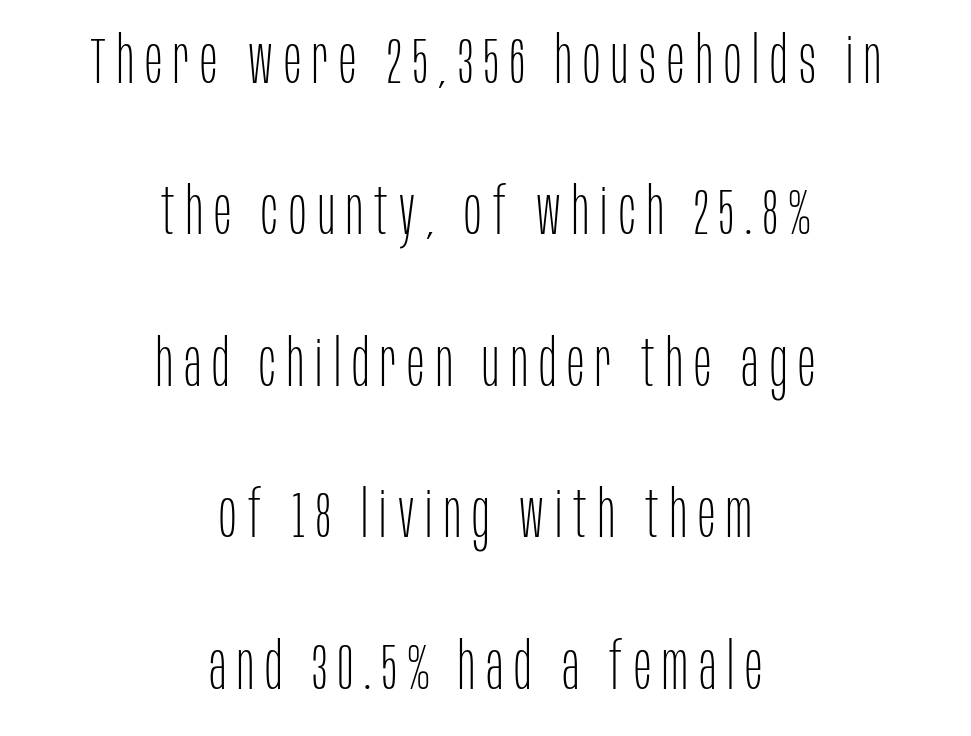
{"serif": "no", "italic": "no", "bold": "no", "weight": "thin", "width": "condensed", "stroke_contrast": "low", "x_height": "large", "monospaced": "no", "underline": "no", "align": "center", "line_spacing": "loose", "line_spacing_ratio": 2.33, "glyph_px": 65}
